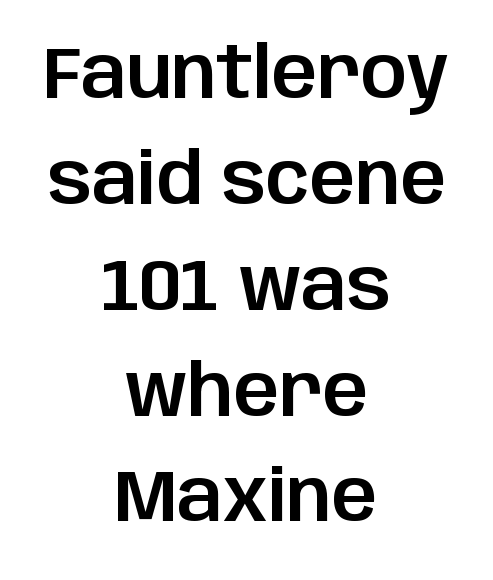
{"serif": "no", "italic": "no", "width": "normal", "stroke_contrast": "low", "x_height": "large", "monospaced": "no", "underline": "no", "align": "center", "line_spacing": "normal", "line_spacing_ratio": 1.47, "letter_spacing": "normal", "letter_spacing_em": 0.0, "glyph_px": 72}
